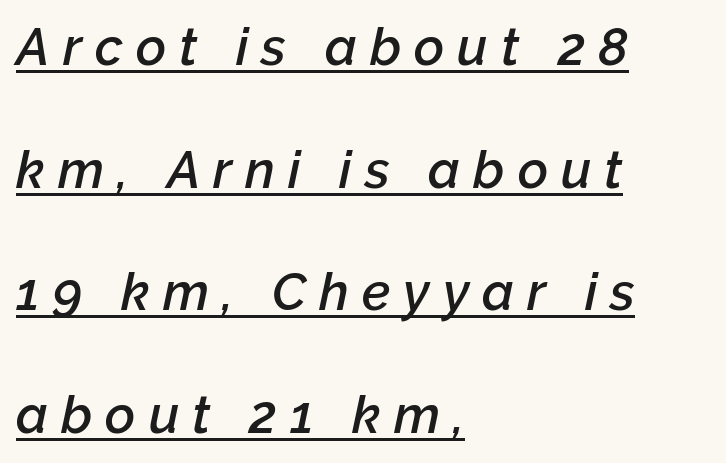
Q: Is the text bold? A: Semi-bold.
Q: Is the text italic (slanted)? A: Yes, it leans right by about 12 degrees.
Q: Is the text underlined? A: Yes.
Q: How is the paragraph aligned? A: Left-aligned.
Q: Is the spacing between letters normal or unusually wide? A: Unusually wide.
Q: Is the spacing between lines tight, normal or loose? A: Loose.
Q: Width (condensed, normal, or wide)? A: Normal.
Q: Stroke contrast? A: Low.
Q: x-height? A: Medium.
Q: Monospaced? A: No.
